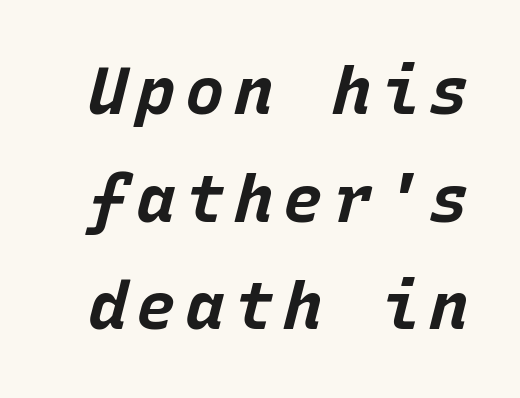
Q: Is the text bold? A: Yes.
Q: Is the text italic (slanted)? A: Yes, it leans right by about 15 degrees.
Q: Is the text underlined? A: No.
Q: Is the spacing between lines tight, normal or loose? A: Normal.
Q: Width (condensed, normal, or wide)? A: Normal.
Q: Stroke contrast? A: Low.
Q: x-height? A: Large.
Q: Monospaced? A: Yes.
